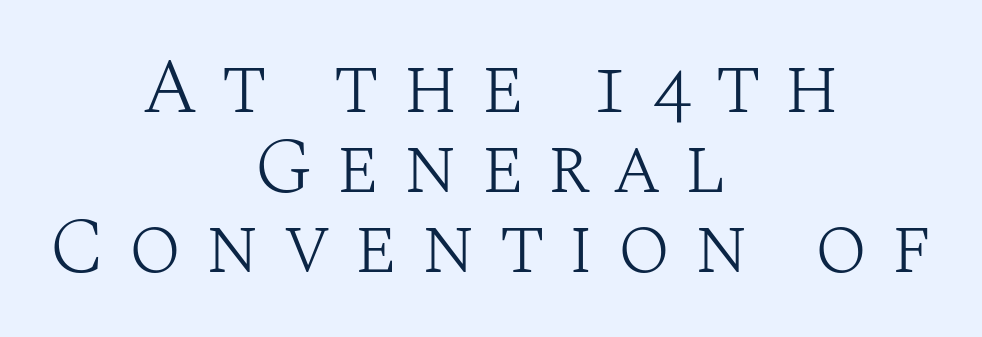
In CSS terms this would be text-align: center. The words here are not underlined. Varying glyph widths throughout — classic text-font behaviour. Nothing heavy about these letters — not bold at all. There is plenty of visible air inserted between adjacent glyphs.
